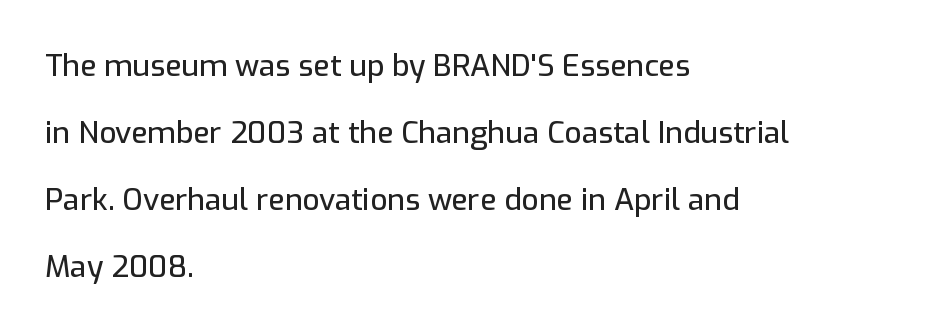
{"serif": "no", "italic": "no", "width": "normal", "stroke_contrast": "low", "x_height": "medium", "monospaced": "no", "underline": "no", "align": "left", "line_spacing": "loose", "line_spacing_ratio": 2.23, "letter_spacing": "normal", "letter_spacing_em": 0.0, "glyph_px": 30}
